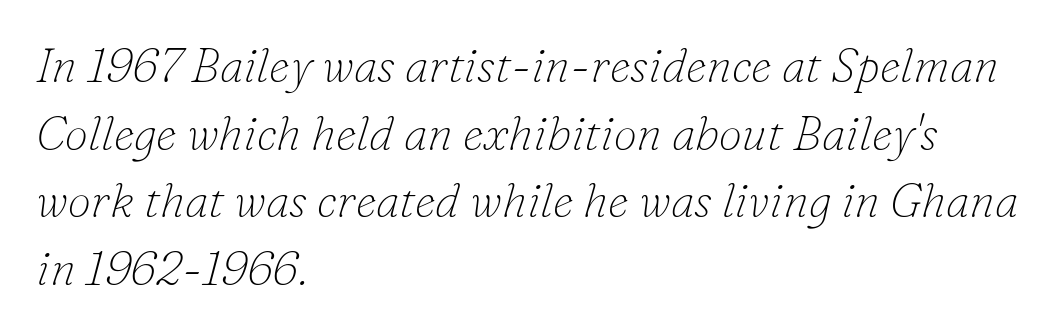
{"serif": "yes", "italic": "yes", "lean": "right", "slant_degrees": 16, "bold": "no", "weight": "thin", "width": "normal", "stroke_contrast": "low", "x_height": "small", "monospaced": "no", "underline": "no", "align": "left", "line_spacing": "normal", "line_spacing_ratio": 1.44, "letter_spacing": "normal", "letter_spacing_em": 0.0, "glyph_px": 47}
